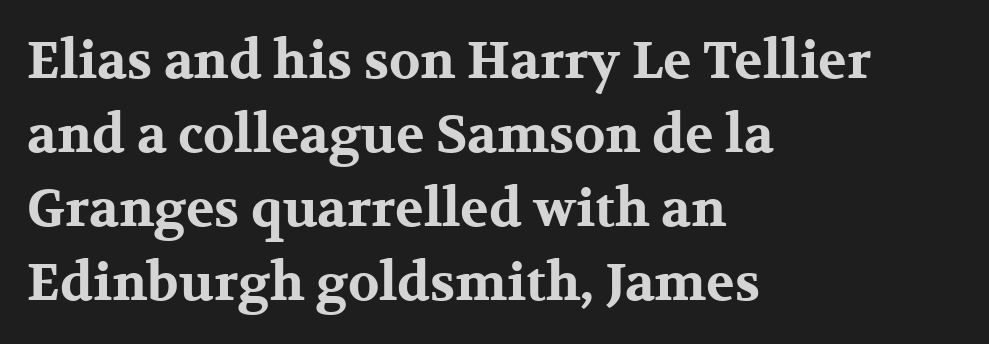
The string is rendered with underlining switched off. Regular leading. Varying glyph widths throughout — classic text-font behaviour. This rendering leaves character spacing at its baseline value.
